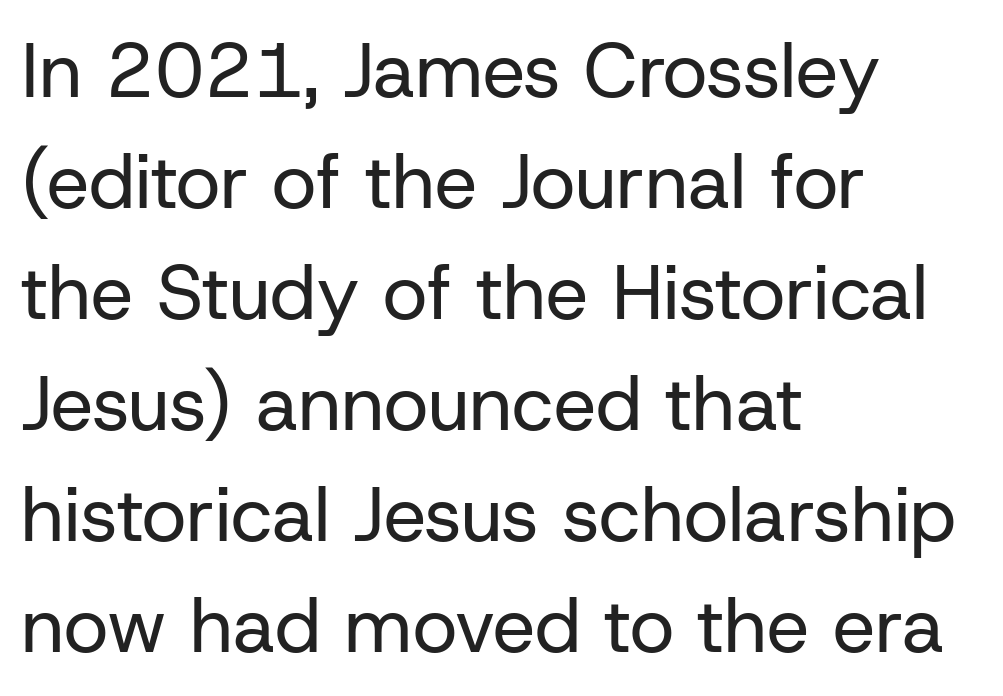
{"serif": "no", "italic": "no", "bold": "no", "weight": "regular", "width": "normal", "stroke_contrast": "low", "x_height": "medium", "monospaced": "no", "underline": "no", "align": "left", "line_spacing": "normal", "line_spacing_ratio": 1.46, "letter_spacing": "normal", "letter_spacing_em": 0.0, "glyph_px": 76}
